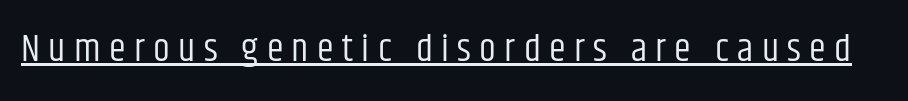
{"serif": "no", "italic": "no", "bold": "no", "weight": "regular", "width": "condensed", "stroke_contrast": "low", "x_height": "large", "monospaced": "no", "underline": "yes", "letter_spacing": "wide", "letter_spacing_em": 0.22, "glyph_px": 38}
